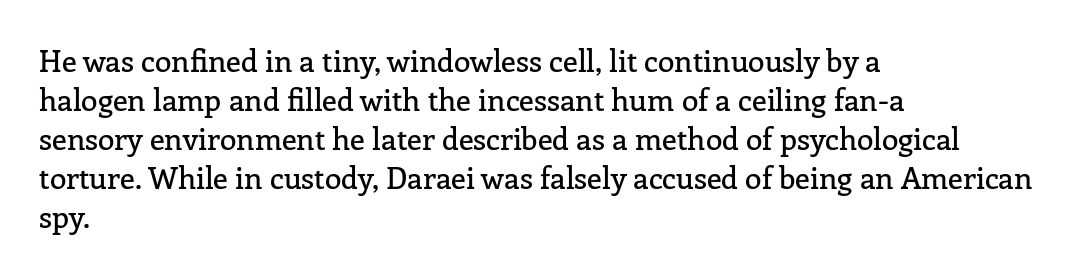
Q: Is the text italic (slanted)? A: No, it is upright.
Q: Is the typeface a serif or a sans-serif typeface? A: Serif.
Q: Is the text underlined? A: No.
Q: How is the paragraph aligned? A: Left-aligned.
Q: Is the spacing between letters normal or unusually wide? A: Normal.
Q: Is the spacing between lines tight, normal or loose? A: Normal.
Q: Width (condensed, normal, or wide)? A: Normal.
Q: Stroke contrast? A: Low.
Q: x-height? A: Medium.
Q: Monospaced? A: No.
